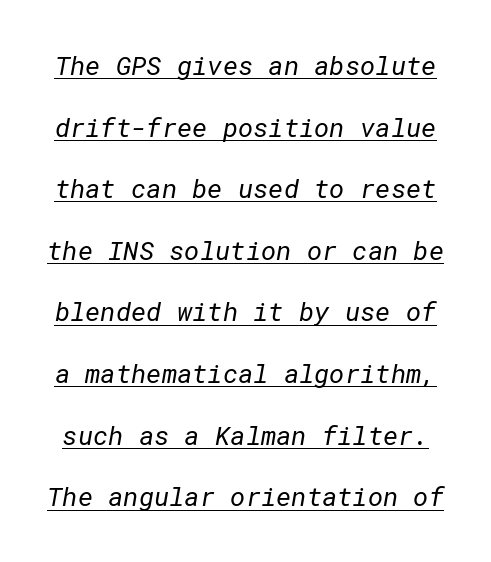
Q: Is the text bold? A: No.
Q: Is the text underlined? A: Yes.
Q: Is the spacing between letters normal or unusually wide? A: Normal.
Q: Is the spacing between lines tight, normal or loose? A: Loose.
